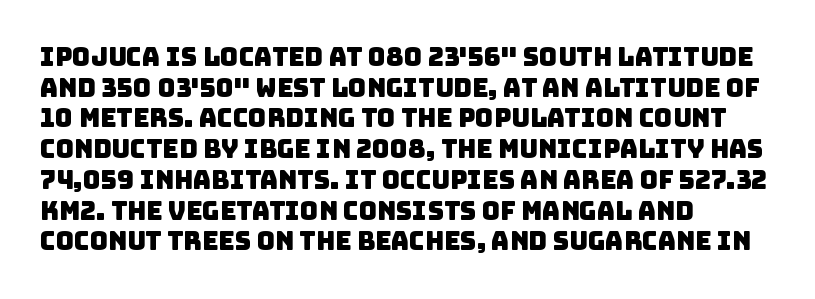
These lines keep a tight, regular rhythm from letter to letter. Only glyphs here, with clear space below each row. All the whitespace from short lines collects on the right.
